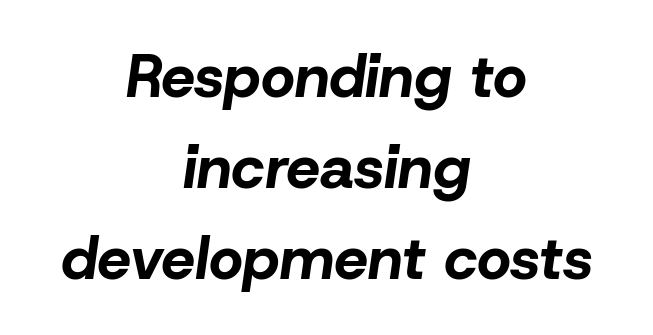
The image shows 60 px bold type, italic (leaning right); set centered, normal line spacing (1.52x), normal letter spacing, not underlined; low stroke contrast and a medium x-height.
